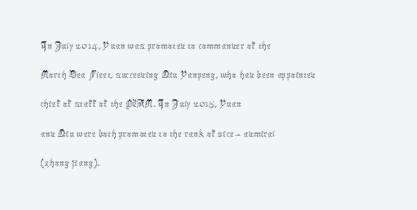
Nothing unusual about the tracking: characters are spaced as the font intends. Caption: multi-line text, flush left, ragged right. How would I describe the line gaps? Plain and ordinary. Unbolded letterforms with no extra heft.
